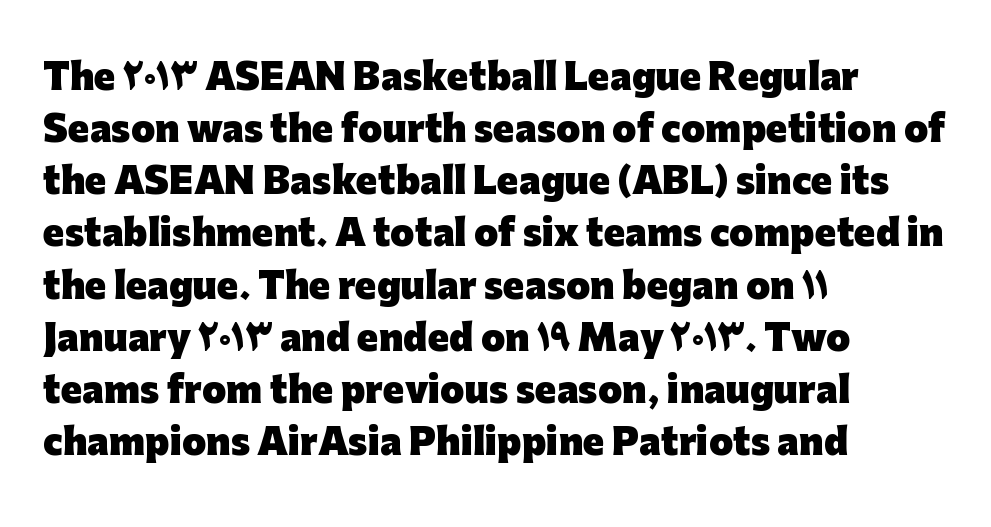
{"serif": "no", "italic": "no", "bold": "yes", "weight": "heavy", "width": "normal", "stroke_contrast": "low", "x_height": "medium", "monospaced": "no", "underline": "no", "align": "left", "line_spacing": "normal", "line_spacing_ratio": 1.49, "letter_spacing": "normal", "letter_spacing_em": 0.0, "glyph_px": 35}
